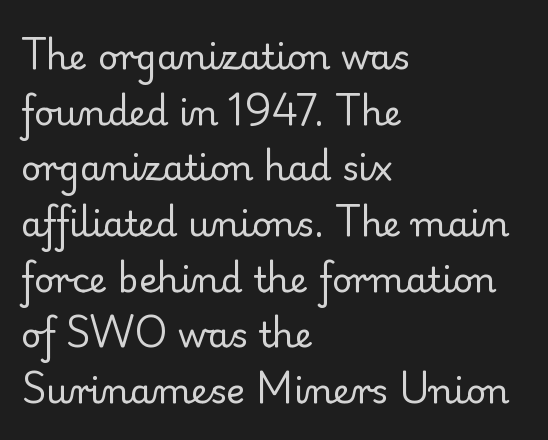
Q: Is the text bold? A: No.
Q: Is the text italic (slanted)? A: No, it is upright.
Q: Is the typeface a serif or a sans-serif typeface? A: Serif.
Q: Is the text underlined? A: No.
Q: How is the paragraph aligned? A: Left-aligned.
Q: Is the spacing between letters normal or unusually wide? A: Normal.
Q: Is the spacing between lines tight, normal or loose? A: Normal.
Q: Width (condensed, normal, or wide)? A: Normal.
Q: Stroke contrast? A: Low.
Q: x-height? A: Small.
Q: Monospaced? A: No.
